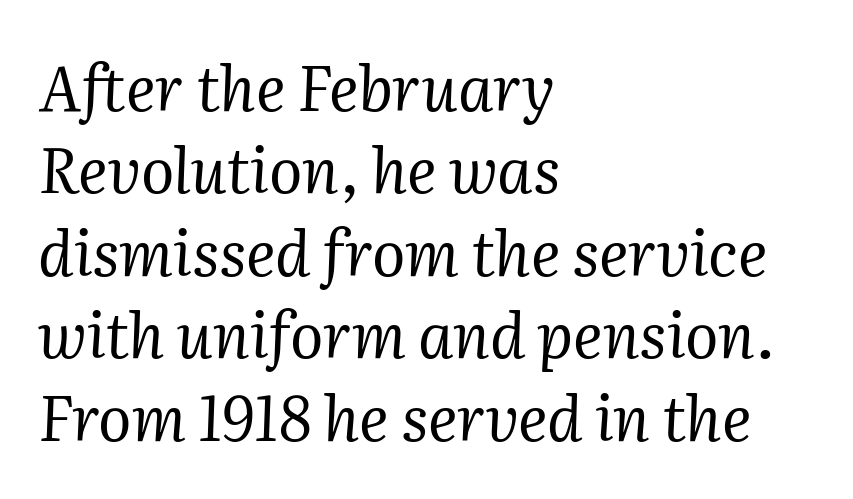
{"serif": "yes", "italic": "yes", "lean": "right", "slant_degrees": 2, "bold": "no", "weight": "regular", "width": "normal", "stroke_contrast": "medium", "x_height": "medium", "monospaced": "no", "underline": "no", "align": "left", "line_spacing": "normal", "line_spacing_ratio": 1.33, "letter_spacing": "normal", "letter_spacing_em": 0.0, "glyph_px": 62}
